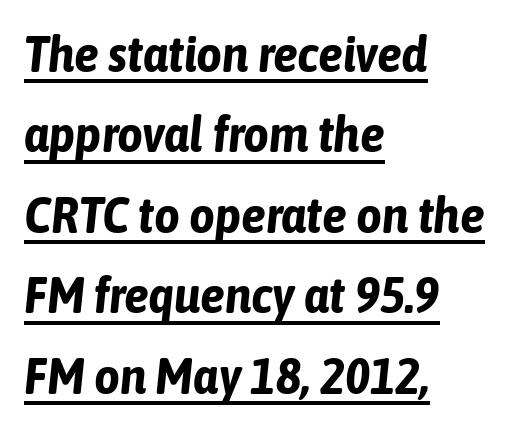
The image shows 50 px bold, condensed type, italic (leaning right); set left-aligned, normal line spacing (1.61x), normal letter spacing, underlined; low stroke contrast and a medium x-height.
